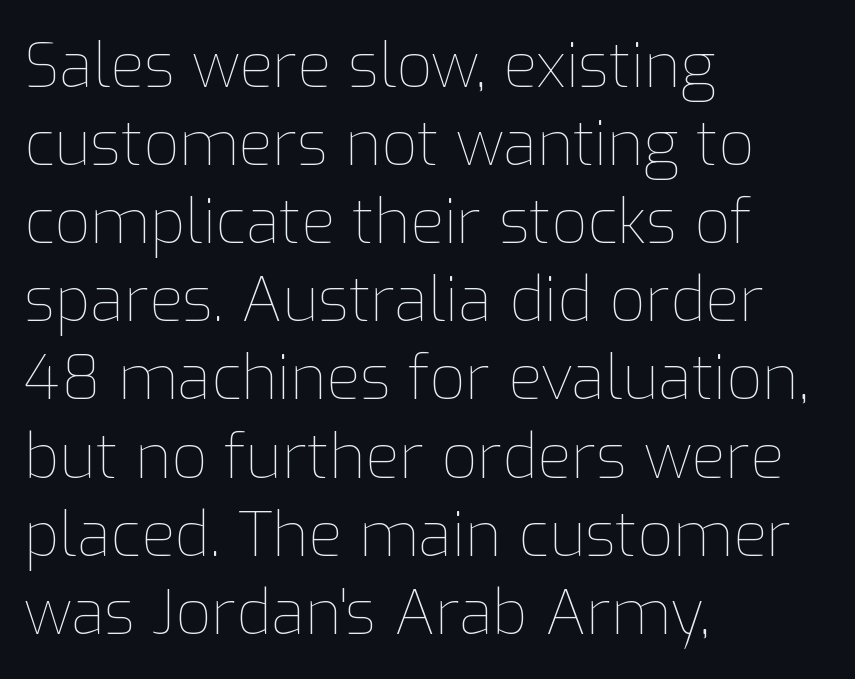
The letters advance in unequal steps, a hallmark of proportional type. Visually the block forms a straight wall on the left and a jagged coastline on the right. Posture: straight, roman, zero tilt. The vertical gap from one line to the next is medium. No word sits above an underline.
